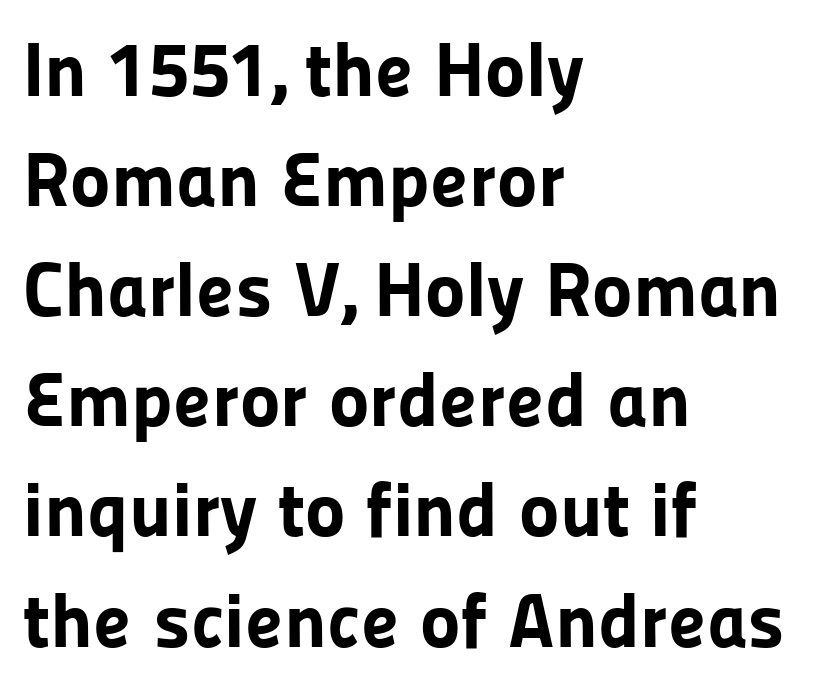
I'd describe the lettering as bold — thick and assertive. The string is rendered with underlining switched off. No feet cap the strokes, marking this as sans-serif type. Spacing between characters is what you'd get straight out of the box.
